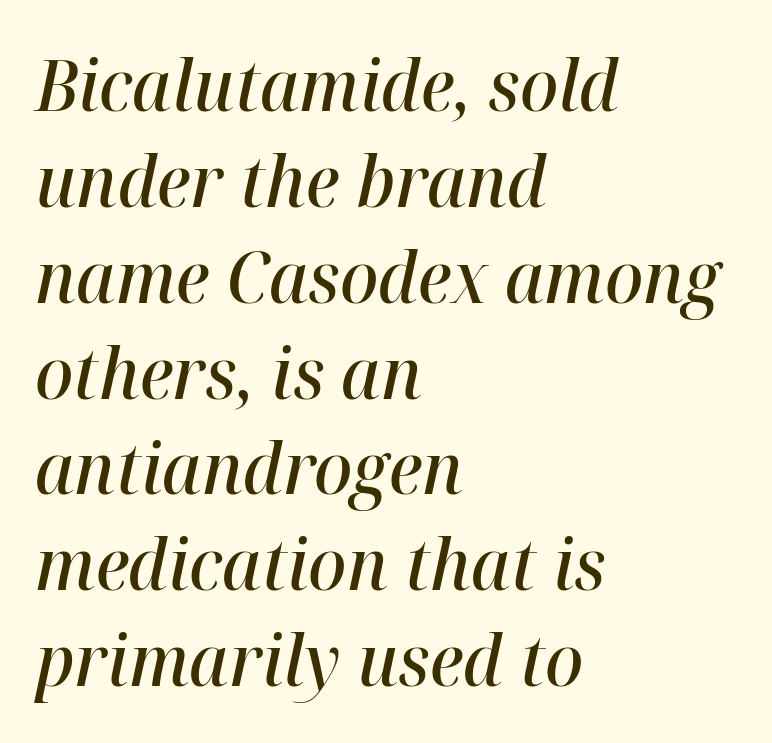
The image shows 71 px semibold type, italic (leaning right); set left-aligned, normal line spacing (1.35x), normal letter spacing, not underlined; high stroke contrast and a medium x-height.
